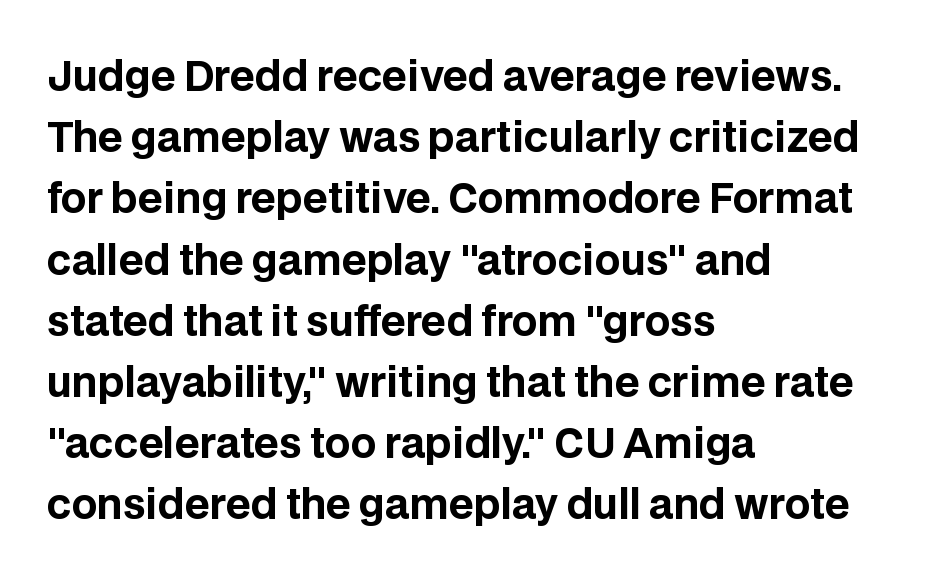
The specimen omits any rule beneath the text block's lines. The letters advance in unequal steps, a hallmark of proportional type. Standard letterfit; no display-style spreading of the glyphs. Quick note: not italic, upright. Letterform terminals end flat and unadorned throughout the passage.
